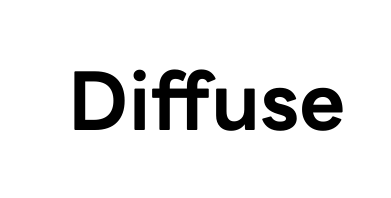
Q: Is the text bold? A: Yes.
Q: Is the text italic (slanted)? A: No, it is upright.
Q: Is the typeface a serif or a sans-serif typeface? A: Sans-serif.
Q: Is the text underlined? A: No.
Q: Is the spacing between letters normal or unusually wide? A: Normal.
Q: Width (condensed, normal, or wide)? A: Normal.
Q: Stroke contrast? A: Low.
Q: x-height? A: Medium.
Q: Monospaced? A: No.
